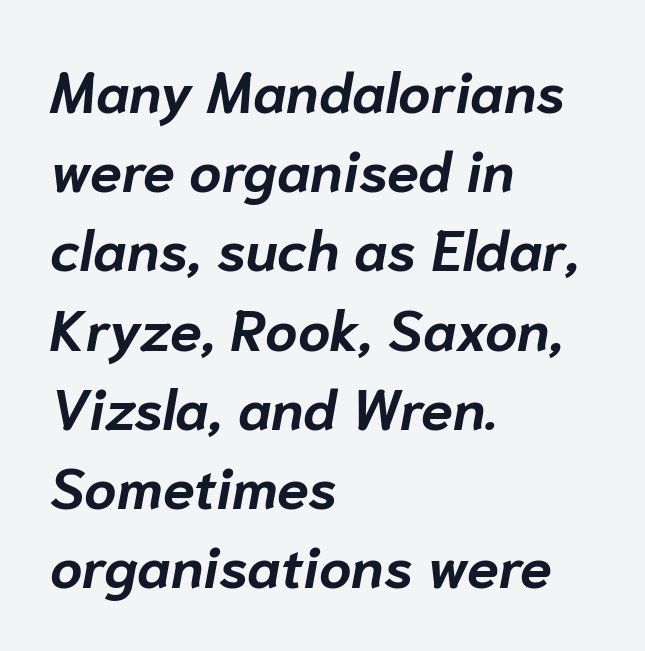
Glyph-to-glyph distance matches everyday printed text. Typographic density is high because the face is bold. Descenders hang freely into open space. This rendering uses left alignment, leaving the right contour irregular. Does the lettering tilt? It does — this is italic.
